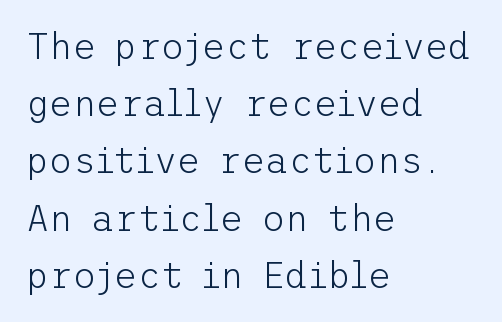
Quick note: interline space is typical. The space directly below the letters is spotless. The font sits on the lighter half of the weight spectrum, regular included. The type sits square on the baseline with zero lean. The setting favours the left margin, as ordinary paragraphs usually do. To sum up the face: it is a sans, with no serifs.
